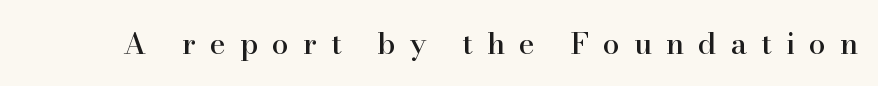
Q: Is the text italic (slanted)? A: No, it is upright.
Q: Is the typeface a serif or a sans-serif typeface? A: Serif.
Q: Is the text underlined? A: No.
Q: Is the spacing between letters normal or unusually wide? A: Unusually wide.
Q: Width (condensed, normal, or wide)? A: Normal.
Q: Stroke contrast? A: High.
Q: x-height? A: Small.
Q: Monospaced? A: No.
